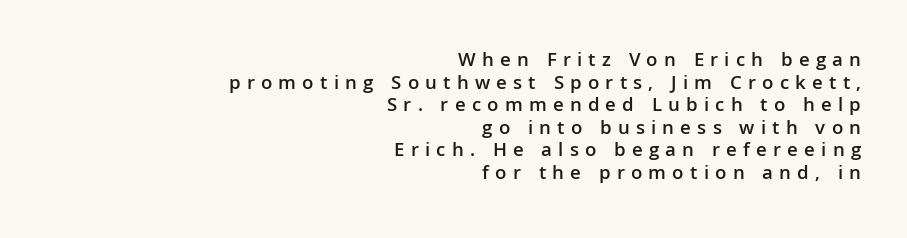
The image shows 20 px text type, upright; set right-aligned, tight line spacing (1.13x), unusually wide letter spacing (+0.31 em), not underlined.
